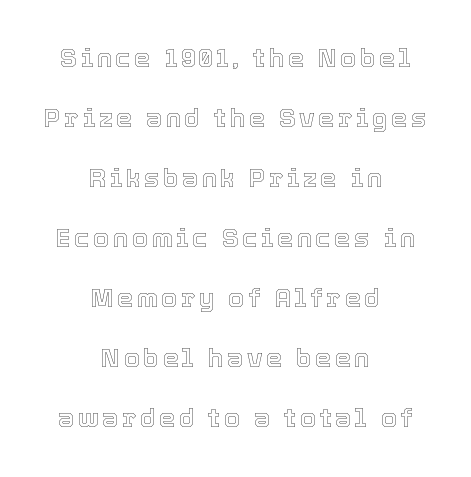
Q: Is the text italic (slanted)? A: No, it is upright.
Q: Is the text underlined? A: No.
Q: How is the paragraph aligned? A: Centered.
Q: Is the spacing between lines tight, normal or loose? A: Loose.
